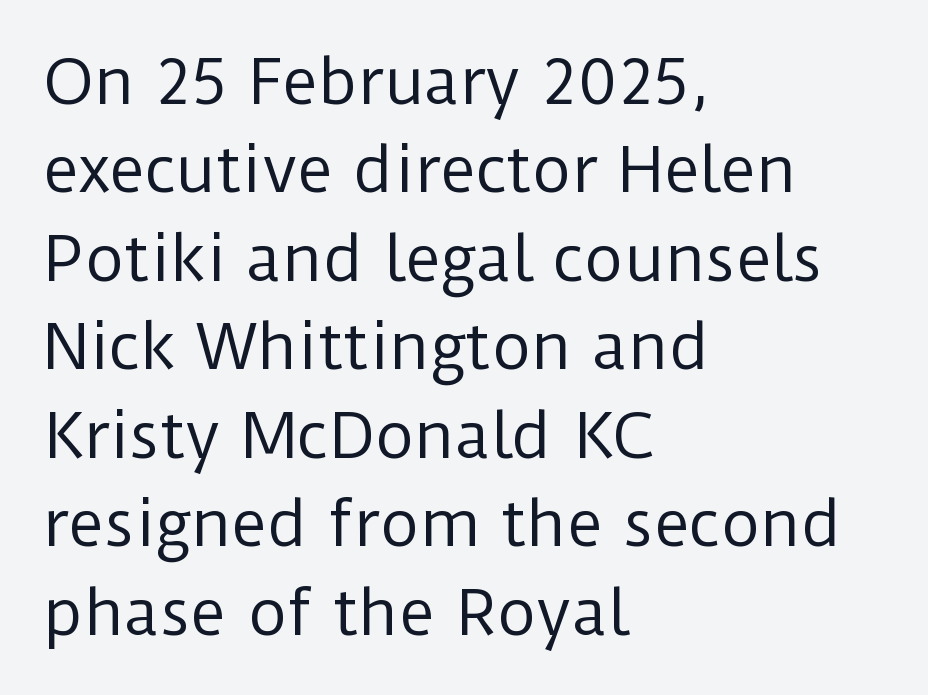
{"serif": "no", "italic": "no", "bold": "no", "weight": "regular", "width": "normal", "stroke_contrast": "low", "x_height": "medium", "monospaced": "no", "underline": "no", "align": "left", "line_spacing": "normal", "line_spacing_ratio": 1.45, "letter_spacing": "normal", "letter_spacing_em": 0.0, "glyph_px": 61}
